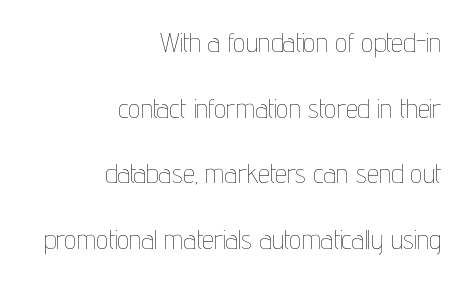
{"italic": "no", "bold": "no", "underline": "no", "align": "right", "line_spacing": "loose", "line_spacing_ratio": 2.43, "letter_spacing": "normal", "letter_spacing_em": 0.0, "glyph_px": 27}
